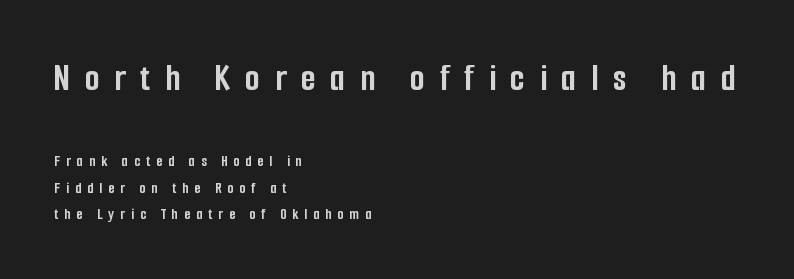
The image shows 39 px semibold, condensed sans-serif type, upright; set left-aligned, normal line spacing (1.68x), unusually wide letter spacing (+0.37 em), not underlined; the first (top) block is 2.44x larger; low stroke contrast and a medium x-height.
